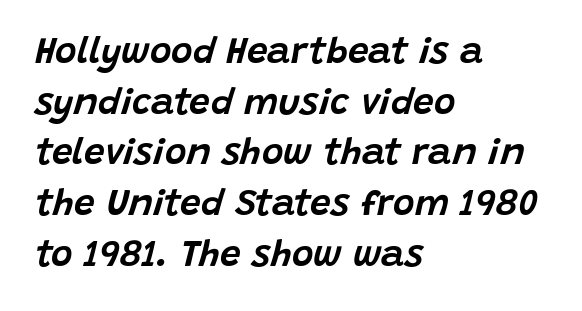
The image shows 37 px text type, italic (leaning right); set left-aligned, normal line spacing (1.37x), normal letter spacing, not underlined; low stroke contrast and a large x-height.
